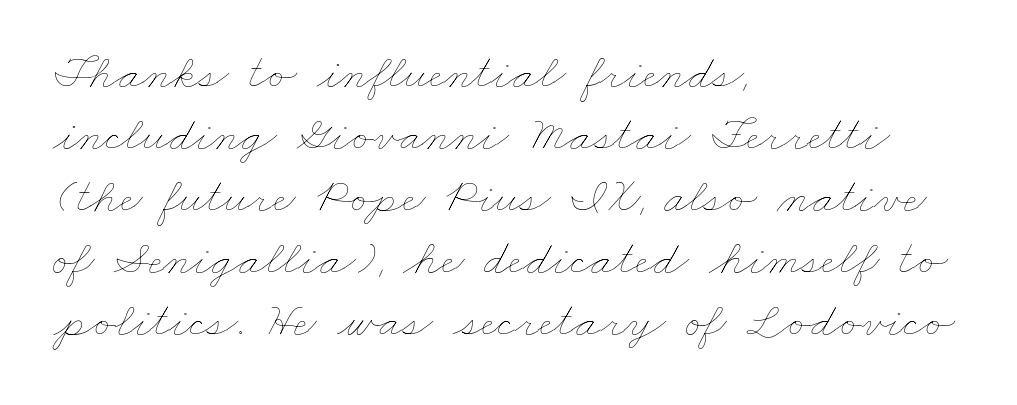
{"bold": "no", "weight": "thin", "width": "wide", "stroke_contrast": "low", "x_height": "small", "monospaced": "no", "underline": "no", "align": "left", "line_spacing_ratio": 1.24, "letter_spacing": "normal", "letter_spacing_em": 0.0, "glyph_px": 50}
